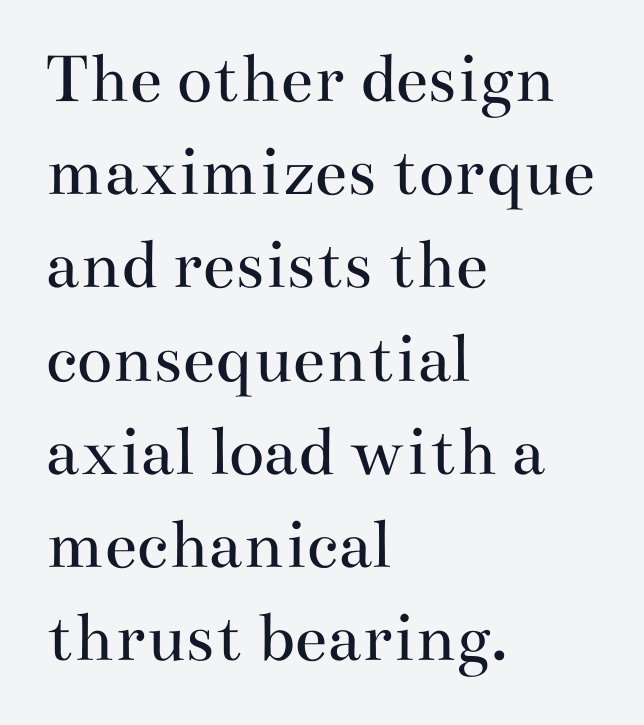
Upright lettering throughout. This is not heavy type; no bold has been used. A typesetter would call this leading conventional body-copy spacing. Letterform terminals end in serifs throughout the passage.
